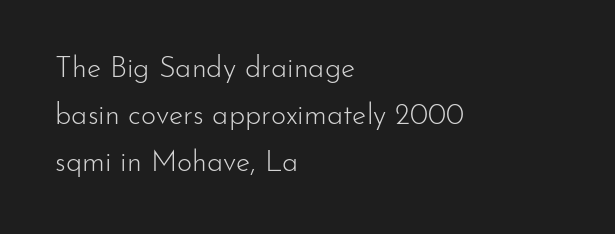
Q: Is the text bold? A: No.
Q: Is the text italic (slanted)? A: No, it is upright.
Q: Is the typeface a serif or a sans-serif typeface? A: Sans-serif.
Q: Is the text underlined? A: No.
Q: How is the paragraph aligned? A: Left-aligned.
Q: Is the spacing between letters normal or unusually wide? A: Normal.
Q: Is the spacing between lines tight, normal or loose? A: Normal.
Q: Width (condensed, normal, or wide)? A: Normal.
Q: Stroke contrast? A: Low.
Q: x-height? A: Small.
Q: Monospaced? A: No.
